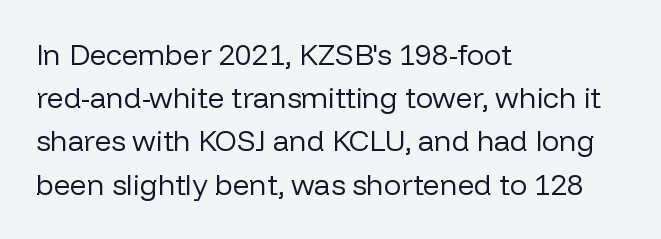
Q: Is the text bold? A: No.
Q: Is the text italic (slanted)? A: No, it is upright.
Q: Is the typeface a serif or a sans-serif typeface? A: Sans-serif.
Q: Is the text underlined? A: No.
Q: How is the paragraph aligned? A: Left-aligned.
Q: Is the spacing between letters normal or unusually wide? A: Normal.
Q: Is the spacing between lines tight, normal or loose? A: Normal.
Q: Width (condensed, normal, or wide)? A: Normal.
Q: Stroke contrast? A: Low.
Q: x-height? A: Medium.
Q: Monospaced? A: No.
